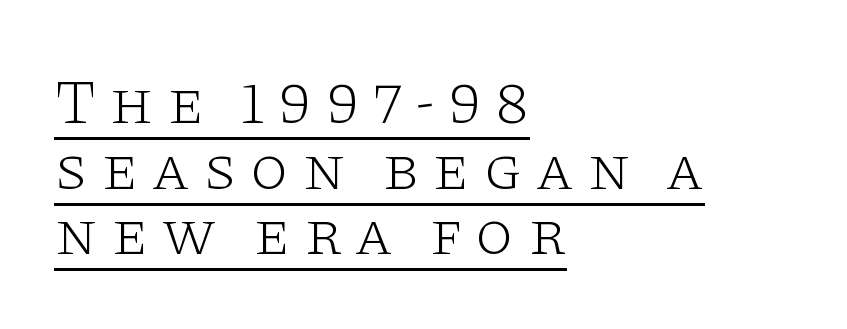
The image shows 62 px light, wide serif type, upright; set left-aligned, tight line spacing (1.06x), unusually wide letter spacing (+0.21 em), underlined; low stroke contrast and a large x-height.
